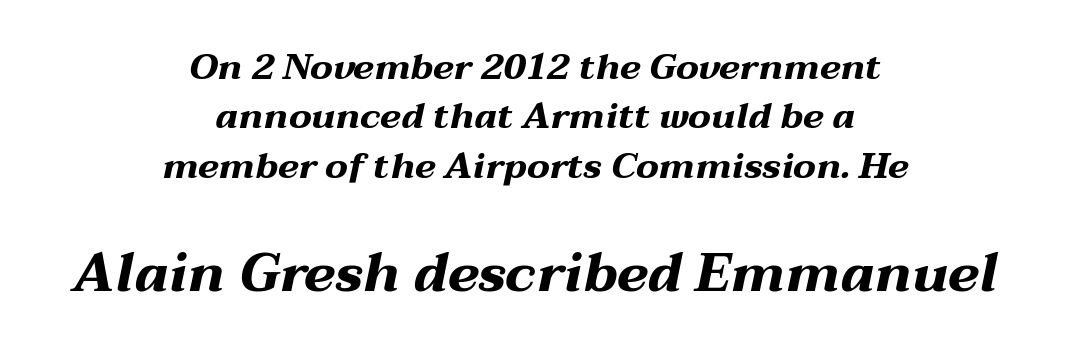
Summary of weight: heavy, a full bold. In terms of letterspacing, this is plain default setting. There's an unmistakable incline to the writing here. The passage shown stacks its lines at a standard gap. The lines are quadded center. The foot of each line stays bare and open.
